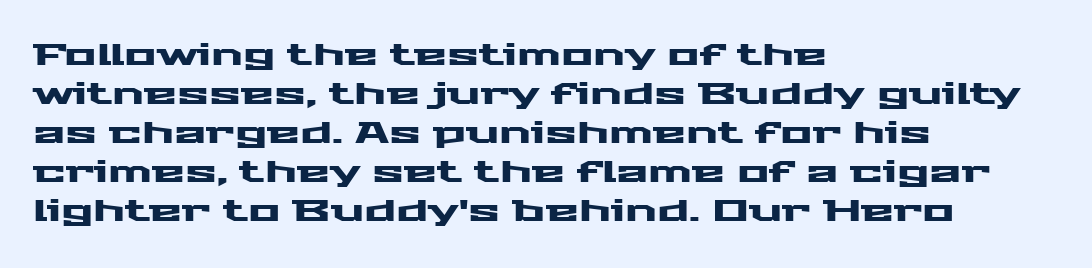
Serifs: no, the terminals of the letterforms are clean. The horizontal fit of the characters is conventional and even. This rendering uses left alignment, leaving the right contour irregular. Evenly set lines give the paragraph a standard silhouette.
